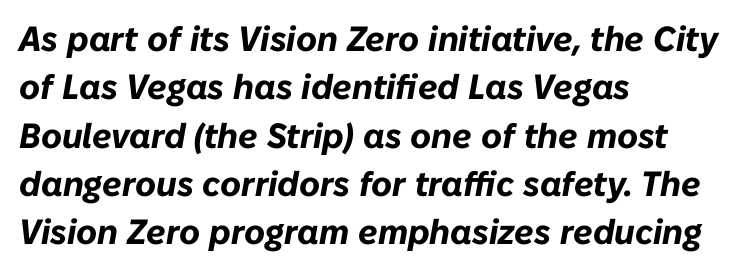
Q: Is the text bold? A: Yes.
Q: Is the text italic (slanted)? A: Yes, it leans right by about 10 degrees.
Q: Is the text underlined? A: No.
Q: How is the paragraph aligned? A: Left-aligned.
Q: Is the spacing between letters normal or unusually wide? A: Normal.
Q: Is the spacing between lines tight, normal or loose? A: Normal.
Q: Width (condensed, normal, or wide)? A: Normal.
Q: Stroke contrast? A: Low.
Q: x-height? A: Medium.
Q: Monospaced? A: No.
